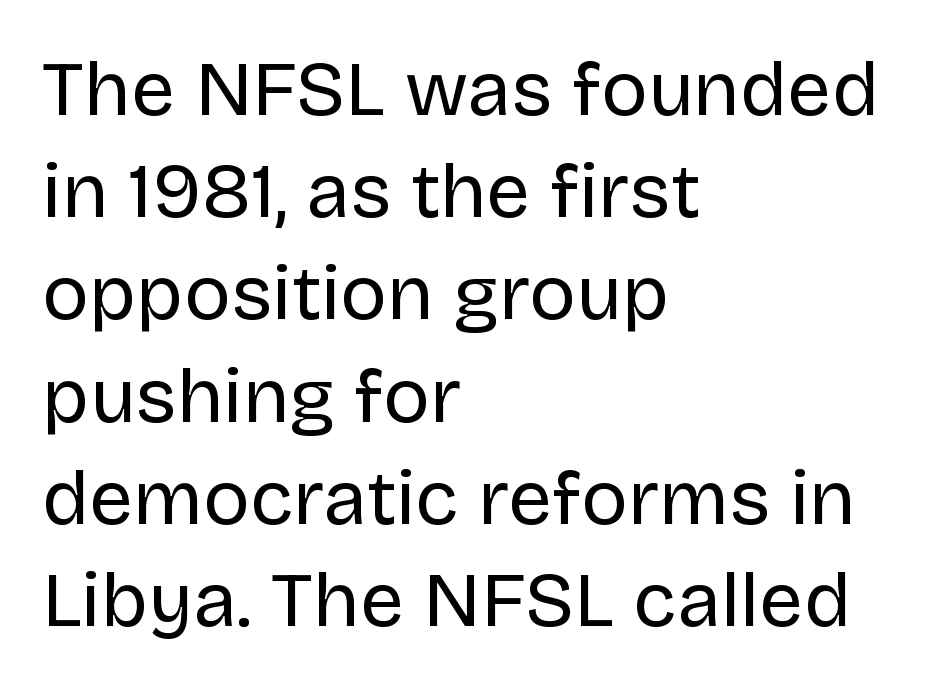
Upright lettering throughout. The typesetter chose a ragged-right arrangement here. Leading: standard. Letters have the restrained weight of plain body copy at most. Character widths vary here, with narrow letters taking less room than wide ones.
